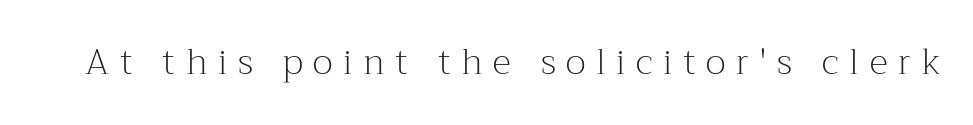
{"serif": "yes", "italic": "no", "bold": "no", "weight": "light", "width": "normal", "stroke_contrast": "medium", "x_height": "medium", "monospaced": "no", "underline": "no", "letter_spacing": "wide", "letter_spacing_em": 0.3, "glyph_px": 35}
